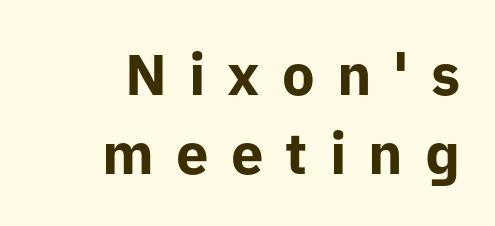
The image shows 58 px bold sans-serif type, upright; set right-aligned, normal line spacing (1.37x), unusually wide letter spacing (+0.38 em), not underlined; low stroke contrast and a medium x-height.
